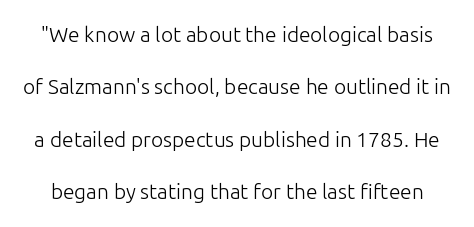
Q: Is the text bold? A: No.
Q: Is the text italic (slanted)? A: No, it is upright.
Q: Is the text underlined? A: No.
Q: Is the spacing between letters normal or unusually wide? A: Normal.
Q: Is the spacing between lines tight, normal or loose? A: Loose.
